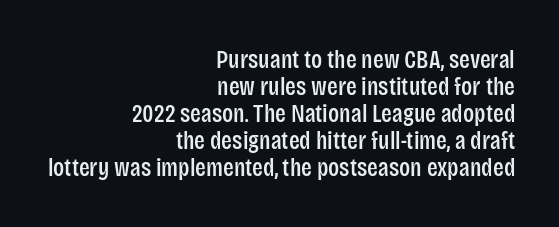
Q: Is the text italic (slanted)? A: No, it is upright.
Q: Is the text underlined? A: No.
Q: How is the paragraph aligned? A: Right-aligned.
Q: Is the spacing between letters normal or unusually wide? A: Normal.
Q: Is the spacing between lines tight, normal or loose? A: Tight.
